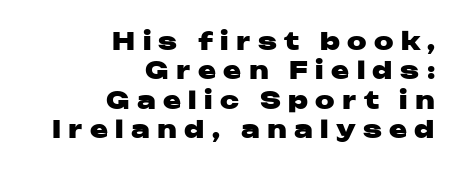
Q: Is the text bold? A: Yes.
Q: Is the text italic (slanted)? A: No, it is upright.
Q: Is the text underlined? A: No.
Q: How is the paragraph aligned? A: Right-aligned.
Q: Is the spacing between letters normal or unusually wide? A: Unusually wide.
